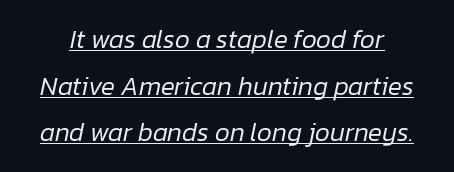
There is no visible air inserted between adjacent glyphs. There's an unmistakable incline to the writing here. Students, observe the line beneath the letters — that is underlining. Is the stroke heavy? The answer is a plain regular-or-lighter.
